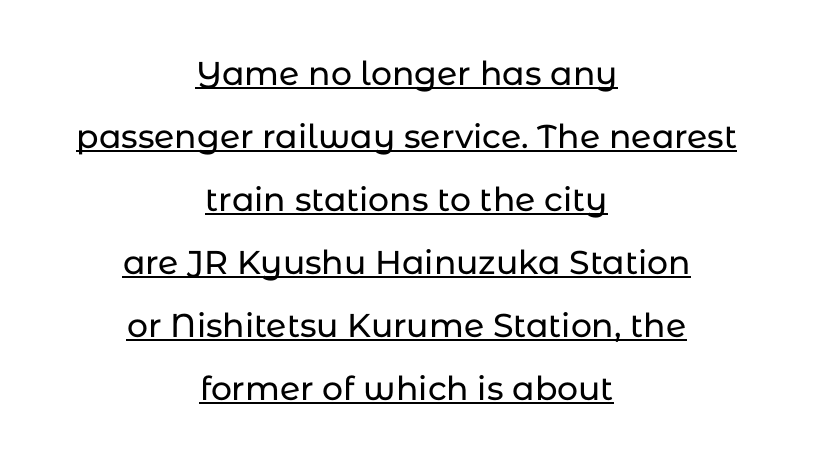
Q: Is the text italic (slanted)? A: No, it is upright.
Q: Is the typeface a serif or a sans-serif typeface? A: Sans-serif.
Q: Is the text underlined? A: Yes.
Q: How is the paragraph aligned? A: Centered.
Q: Is the spacing between letters normal or unusually wide? A: Normal.
Q: Is the spacing between lines tight, normal or loose? A: Loose.
Q: Width (condensed, normal, or wide)? A: Normal.
Q: Stroke contrast? A: Low.
Q: x-height? A: Medium.
Q: Monospaced? A: No.
